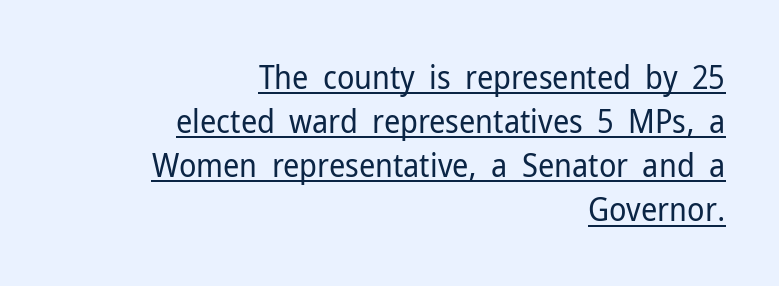
The typesetting does not lean heavy: it is not bold. The letters stand straight up with perfectly vertical stems. This is sans-serif lettering, the kind often seen on screens and signage. One-word summary of the alignment: right. The sample's only ornament is a line tracing under the words. Characters follow at the spacing the type designer built in.
